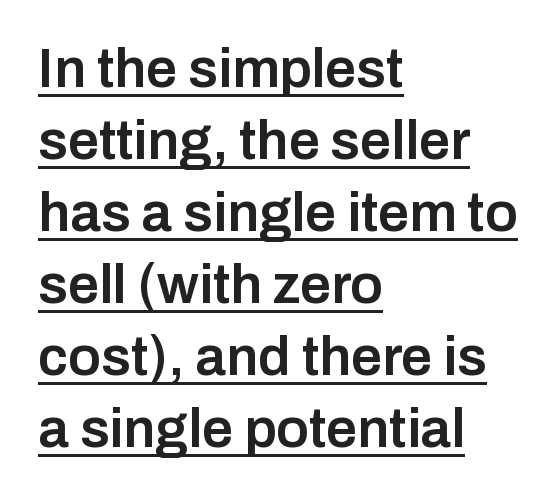
{"serif": "no", "italic": "no", "bold": "semi", "weight": "semibold", "width": "normal", "stroke_contrast": "low", "x_height": "medium", "monospaced": "no", "underline": "yes", "align": "left", "line_spacing": "normal", "line_spacing_ratio": 1.31, "letter_spacing": "normal", "letter_spacing_em": 0.0, "glyph_px": 55}
